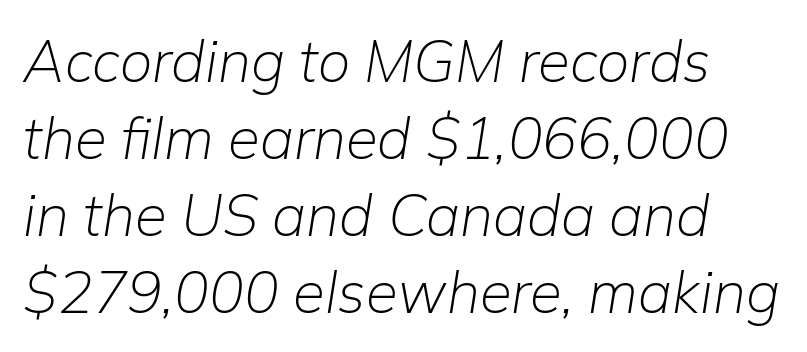
{"italic": "yes", "lean": "right", "slant_degrees": 9, "bold": "no", "weight": "light", "width": "normal", "stroke_contrast": "low", "x_height": "medium", "monospaced": "no", "underline": "no", "line_spacing": "normal", "line_spacing_ratio": 1.33, "letter_spacing": "normal", "letter_spacing_em": 0.0, "glyph_px": 58}
